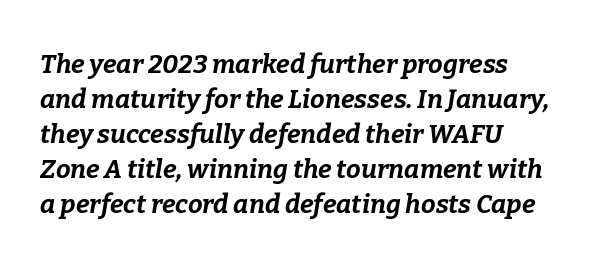
Q: Is the text bold? A: Yes.
Q: Is the text italic (slanted)? A: Yes, it leans right by about 9 degrees.
Q: Is the text underlined? A: No.
Q: Is the spacing between letters normal or unusually wide? A: Normal.
Q: Is the spacing between lines tight, normal or loose? A: Normal.
